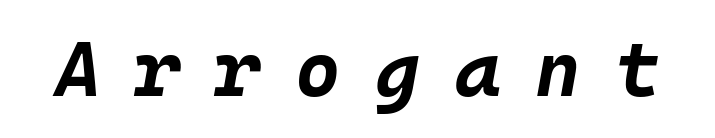
The letters are bold, with thick, heavy strokes. Students, note that the glyphs here are deliberately spaced far apart. Here the designer chose a console-style face with uniform glyph widths. Emphasis-style slanted type is in use. The strip under each line holds only bare page.
